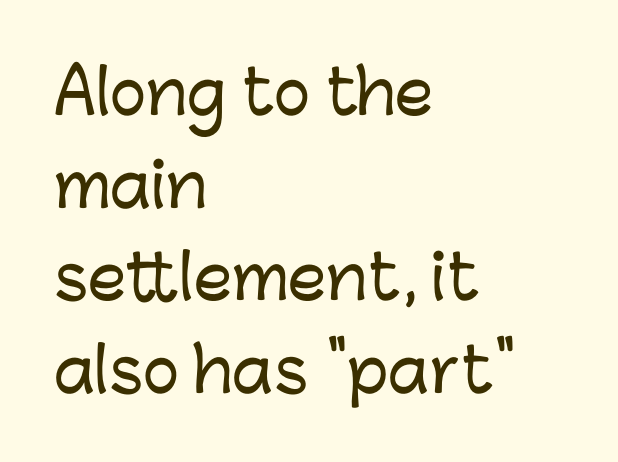
Q: Is the text italic (slanted)? A: No, it is upright.
Q: Is the typeface a serif or a sans-serif typeface? A: Sans-serif.
Q: Is the text underlined? A: No.
Q: How is the paragraph aligned? A: Left-aligned.
Q: Is the spacing between letters normal or unusually wide? A: Normal.
Q: Is the spacing between lines tight, normal or loose? A: Normal.
Q: Width (condensed, normal, or wide)? A: Normal.
Q: Stroke contrast? A: Low.
Q: x-height? A: Medium.
Q: Monospaced? A: No.
